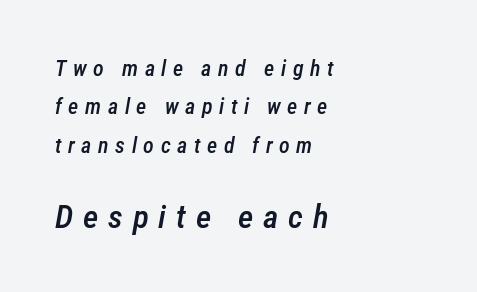
{"italic": "yes", "lean": "right", "slant_degrees": 12, "bold": "semi", "weight": "semibold", "width": "condensed", "stroke_contrast": "low", "x_height": "medium", "monospaced": "no", "underline": "no", "align": "left", "line_spacing_ratio": 1.75, "letter_spacing": "wide", "letter_spacing_em": 0.3, "larger_block": "second", "size_ratio": 1.5, "glyph_px": 33}
